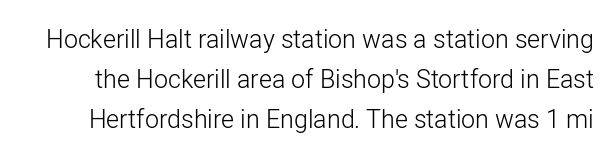
The image shows 25 px text type, upright; set normal line spacing (1.6x), normal letter spacing, not underlined.
